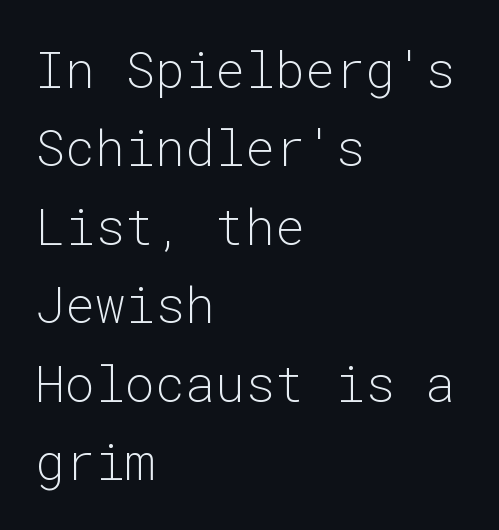
Q: Is the text bold? A: No.
Q: Is the text italic (slanted)? A: No, it is upright.
Q: Is the typeface a serif or a sans-serif typeface? A: Sans-serif.
Q: Is the text underlined? A: No.
Q: How is the paragraph aligned? A: Left-aligned.
Q: Is the spacing between letters normal or unusually wide? A: Normal.
Q: Is the spacing between lines tight, normal or loose? A: Normal.
Q: Width (condensed, normal, or wide)? A: Normal.
Q: Stroke contrast? A: Low.
Q: x-height? A: Medium.
Q: Monospaced? A: Yes.
